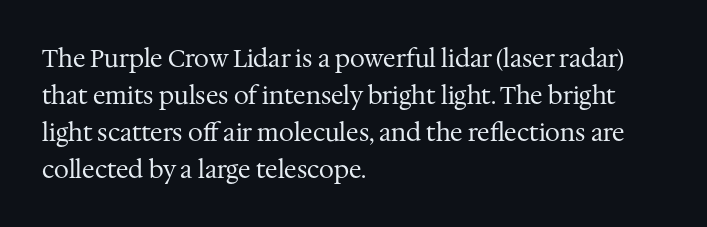
Vertical strokes here are truly vertical. Every row of glyphs begins at an identical x-position on the left. Between one letter and the next there's only the usual sliver of space. Only glyphs here, with clear space below each row.
